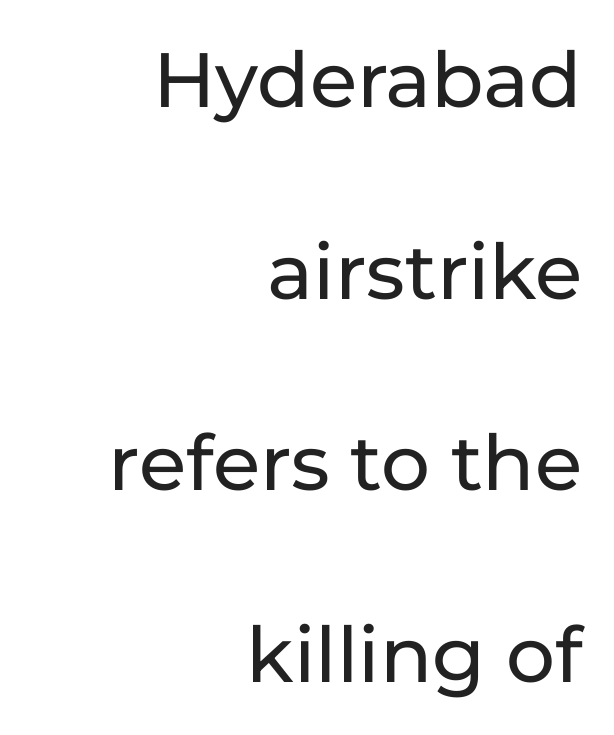
A typesetter would call this zero additional tracking. Character widths vary here, with narrow letters taking less room than wide ones. Regarding leading, the lines here are spaced well apart. The passage shown is typeset with a sans-serif family. All the whitespace from short lines collects on the left.
